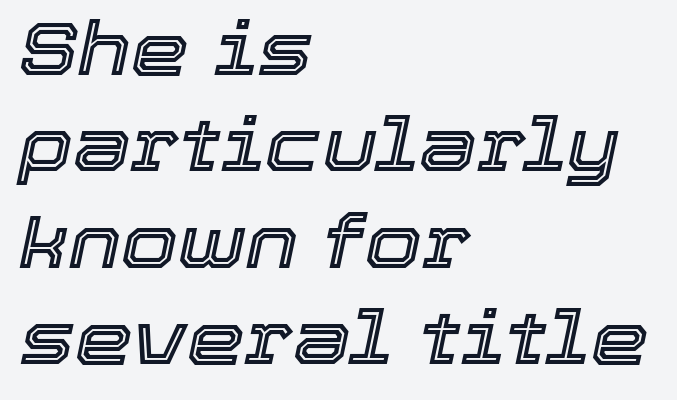
These lines stack with their left ends in a neat column. Varying glyph widths throughout — classic text-font behaviour. How would I describe the line gaps? Plain and ordinary. In terms of letterspacing, this is plain default setting.
